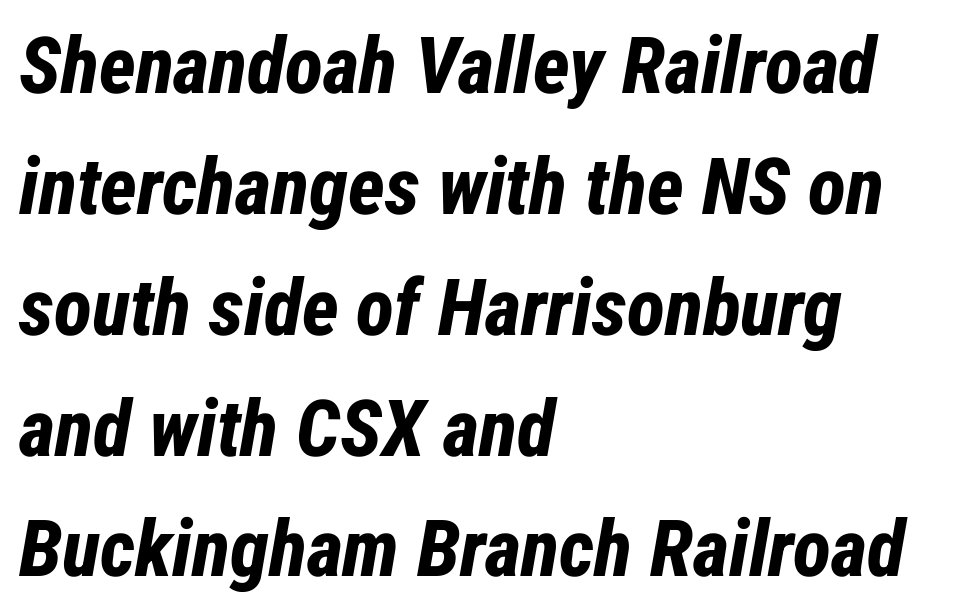
Q: Is the text bold? A: Yes.
Q: Is the text italic (slanted)? A: Yes, it leans right by about 12 degrees.
Q: Is the text underlined? A: No.
Q: How is the paragraph aligned? A: Left-aligned.
Q: Is the spacing between letters normal or unusually wide? A: Normal.
Q: Is the spacing between lines tight, normal or loose? A: Normal.
Q: Width (condensed, normal, or wide)? A: Condensed.
Q: Stroke contrast? A: Low.
Q: x-height? A: Medium.
Q: Monospaced? A: No.
